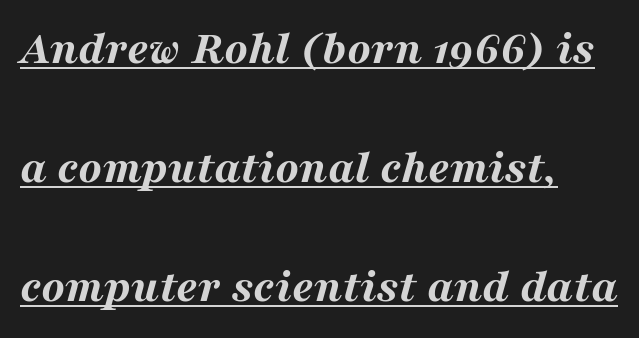
The line texture is even and compact thanks to regular tracking. Slant detected: the letters are inclined. Spacing verdict: proportional, widths tailored to each character. This is underlined copy, the kind a proofreader might mark for attention. Thick stems and heavy bowls — unmistakably bold. The leading is generous, giving the passage an open texture.
